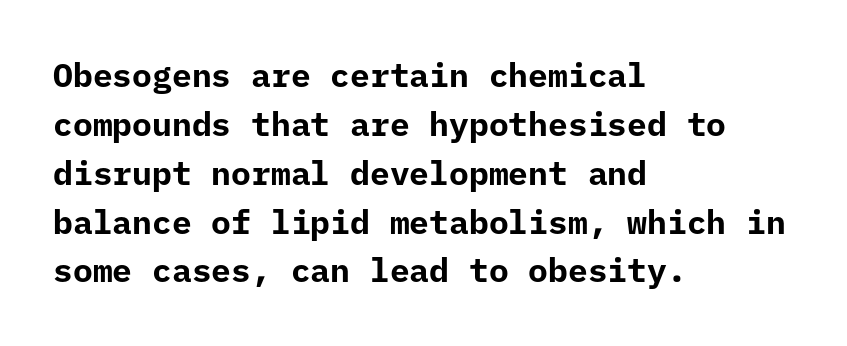
All the whitespace from short lines collects on the right. This rendering leaves character spacing at its baseline value. Weight check: bold — yes, fully. Do the characters align in a grid? Yes, the font is monospaced. Posture: vertical.
